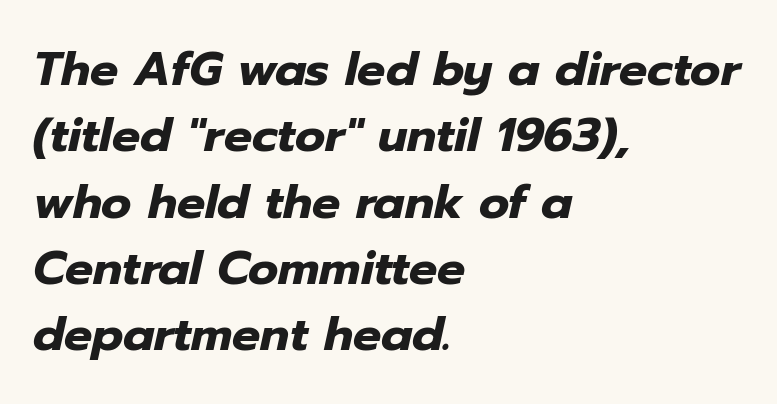
Bare-footed words on every line. Baseline-to-baseline distance is the conventional proportion of letter height. Caption: standard tracking, unaltered. These lines are rendered in a variable-pitch font. The paragraph has a hard left edge and a soft right edge.
